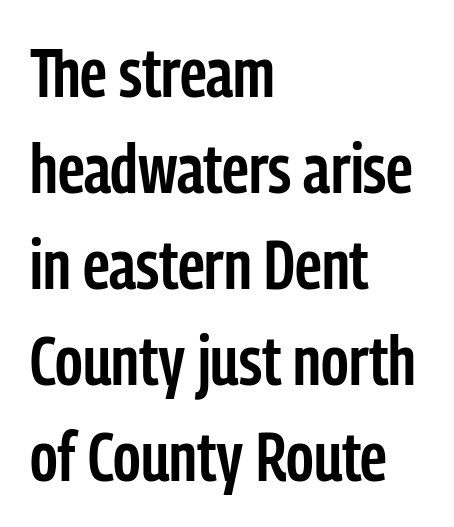
Q: Is the text bold? A: Semi-bold.
Q: Is the text italic (slanted)? A: No, it is upright.
Q: Is the typeface a serif or a sans-serif typeface? A: Sans-serif.
Q: Is the text underlined? A: No.
Q: How is the paragraph aligned? A: Left-aligned.
Q: Is the spacing between letters normal or unusually wide? A: Normal.
Q: Is the spacing between lines tight, normal or loose? A: Normal.
Q: Width (condensed, normal, or wide)? A: Condensed.
Q: Stroke contrast? A: Low.
Q: x-height? A: Medium.
Q: Monospaced? A: No.
